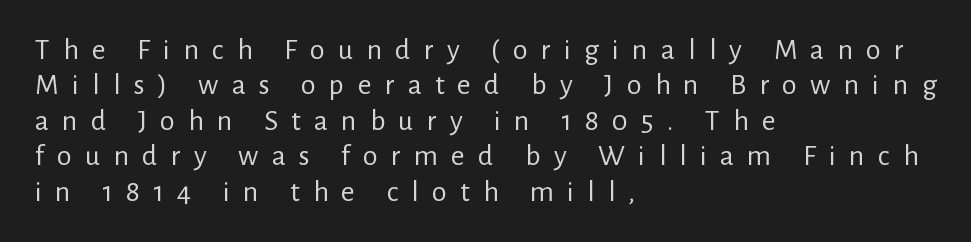
The image shows 30 px regular-weight sans-serif type, upright; set left-aligned, line spacing 1.18x, unusually wide letter spacing (+0.44 em), not underlined; low stroke contrast and a medium x-height.
